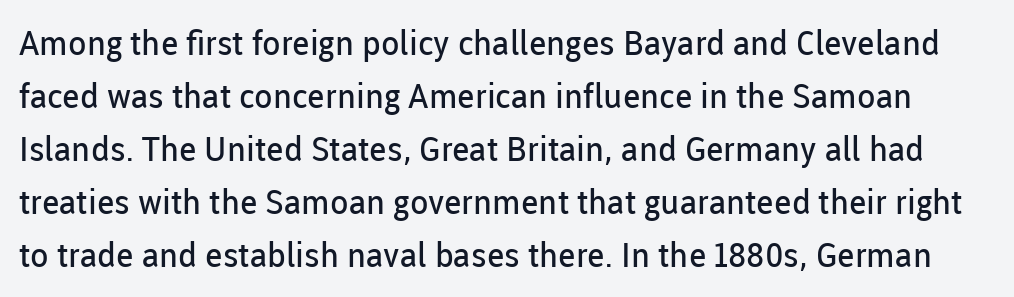
{"serif": "no", "italic": "no", "bold": "no", "weight": "regular", "width": "normal", "stroke_contrast": "low", "x_height": "medium", "monospaced": "no", "underline": "no", "line_spacing": "normal", "line_spacing_ratio": 1.56, "letter_spacing": "normal", "letter_spacing_em": 0.0, "glyph_px": 34}
